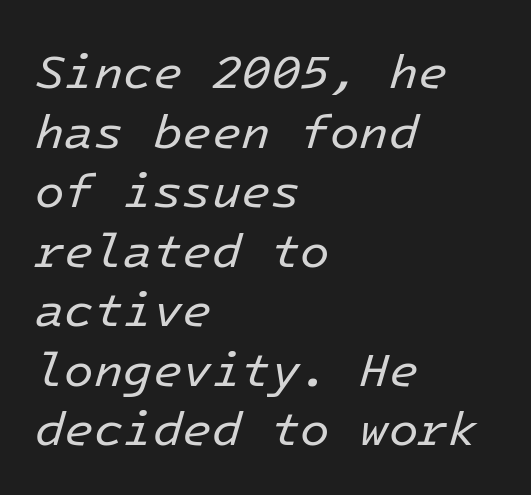
The image shows 48 px regular-weight type, italic (leaning right); set left-aligned, line spacing 1.24x, normal letter spacing, not underlined; low stroke contrast and a medium x-height.
